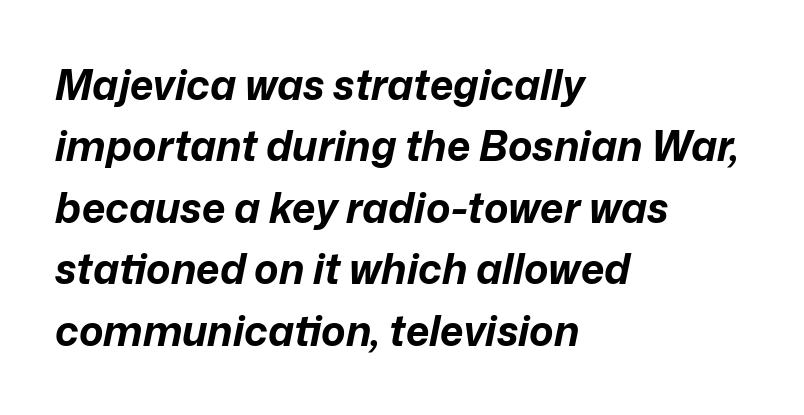
The image shows 41 px bold type, italic (leaning right); set left-aligned, normal line spacing (1.5x), normal letter spacing, not underlined; low stroke contrast and a medium x-height.
